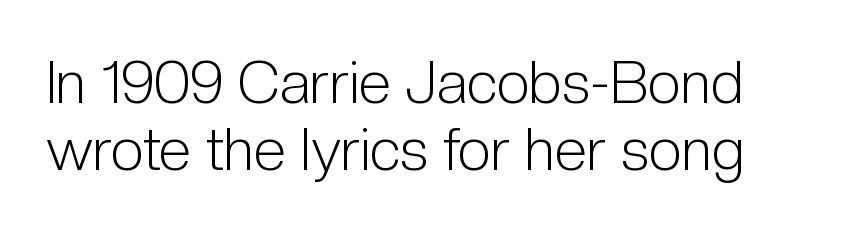
Q: Is the text bold? A: No.
Q: Is the text italic (slanted)? A: No, it is upright.
Q: Is the typeface a serif or a sans-serif typeface? A: Sans-serif.
Q: Is the text underlined? A: No.
Q: Is the spacing between letters normal or unusually wide? A: Normal.
Q: Is the spacing between lines tight, normal or loose? A: Tight.
Q: Width (condensed, normal, or wide)? A: Condensed.
Q: Stroke contrast? A: Low.
Q: x-height? A: Medium.
Q: Monospaced? A: No.
